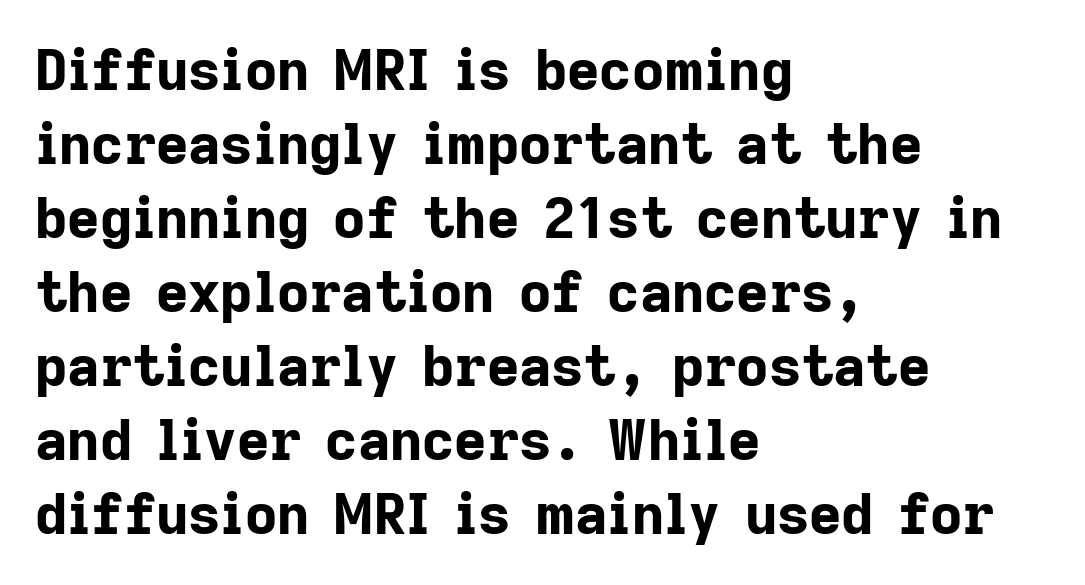
The image shows 56 px bold sans-serif type, upright; set left-aligned, normal line spacing (1.32x), normal letter spacing, not underlined; low stroke contrast and a medium x-height.
